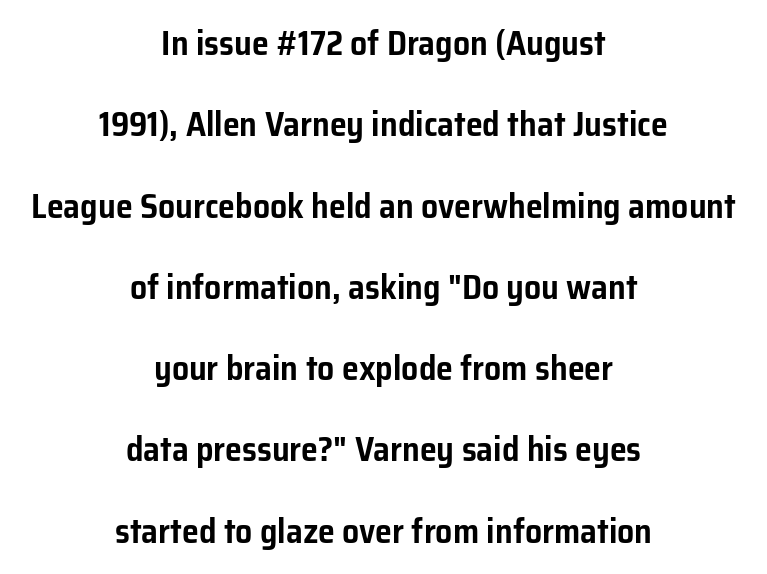
{"serif": "no", "italic": "no", "width": "normal", "stroke_contrast": "low", "x_height": "medium", "monospaced": "no", "underline": "no", "align": "center", "line_spacing": "loose", "line_spacing_ratio": 2.39, "letter_spacing": "normal", "letter_spacing_em": 0.0, "glyph_px": 34}
